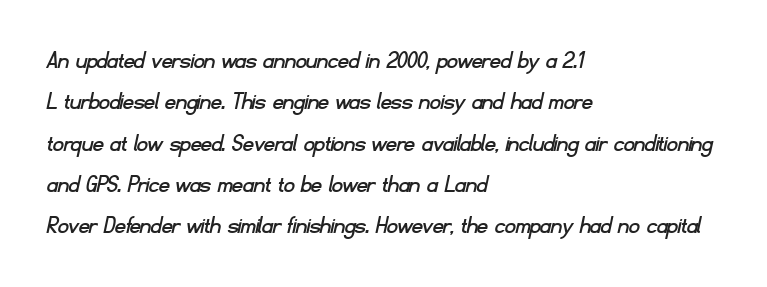
Q: Is the text underlined? A: No.
Q: How is the paragraph aligned? A: Left-aligned.
Q: Is the spacing between letters normal or unusually wide? A: Normal.
Q: Is the spacing between lines tight, normal or loose? A: Normal.
